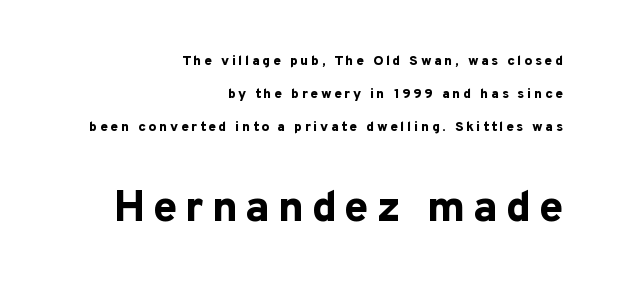
The image shows 43 px bold sans-serif type, upright; set right-aligned, loose line spacing (2.36x), not underlined; the second (bottom) block is 3.07x larger; low stroke contrast and a medium x-height.
